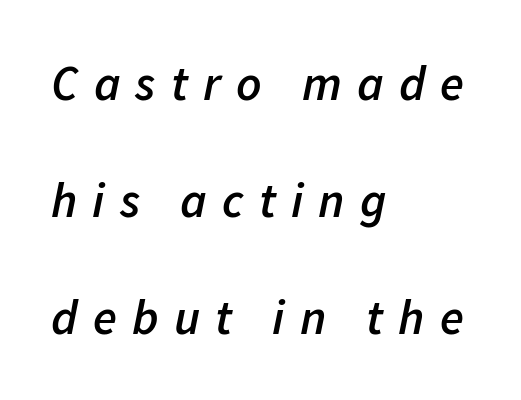
Q: Is the text bold? A: Semi-bold.
Q: Is the text italic (slanted)? A: Yes, it leans right by about 11 degrees.
Q: Is the text underlined? A: No.
Q: How is the paragraph aligned? A: Left-aligned.
Q: Is the spacing between letters normal or unusually wide? A: Unusually wide.
Q: Is the spacing between lines tight, normal or loose? A: Loose.
Q: Width (condensed, normal, or wide)? A: Normal.
Q: Stroke contrast? A: Low.
Q: x-height? A: Medium.
Q: Monospaced? A: No.
